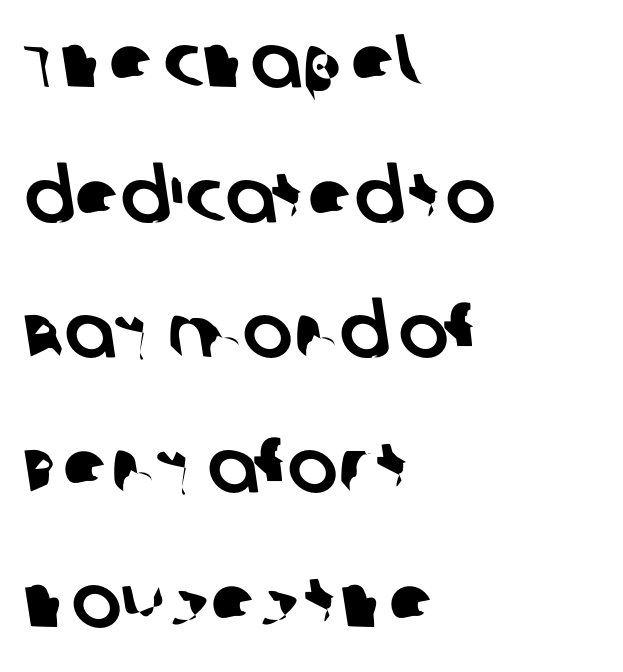
Beneath every word, the page is bare. The text block is weighted toward the left margin, trailing off unevenly rightward. Between one letter and the next there's only the usual sliver of space. Examine the stroke ends and you'll find no serifs. Note the varied advance widths — an 'i' is clearly narrower than an 'm'.
